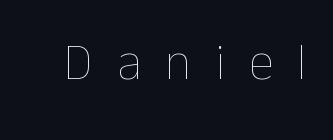
{"italic": "no", "bold": "no", "weight": "thin", "width": "normal", "stroke_contrast": "low", "x_height": "medium", "monospaced": "no", "underline": "no", "letter_spacing": "wide", "letter_spacing_em": 0.46, "glyph_px": 52}
